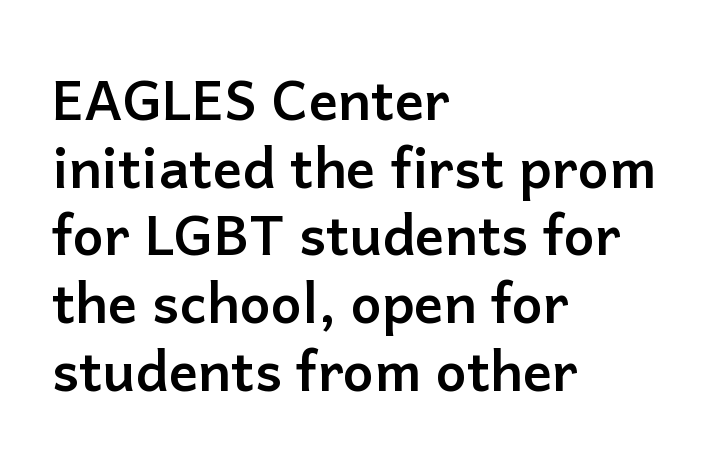
The image shows 55 px semibold sans-serif type, upright; set left-aligned, line spacing 1.23x, normal letter spacing, not underlined; low stroke contrast and a medium x-height.
